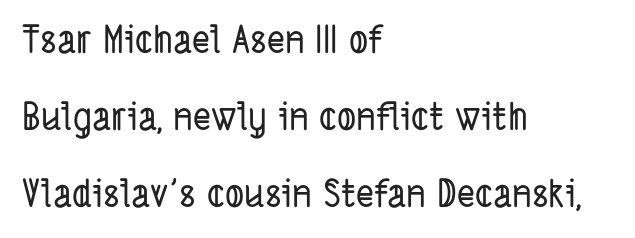
Q: Is the typeface a serif or a sans-serif typeface? A: Sans-serif.
Q: Is the text underlined? A: No.
Q: How is the paragraph aligned? A: Left-aligned.
Q: Is the spacing between letters normal or unusually wide? A: Normal.
Q: Is the spacing between lines tight, normal or loose? A: Loose.
Q: Width (condensed, normal, or wide)? A: Condensed.
Q: Stroke contrast? A: Low.
Q: x-height? A: Medium.
Q: Monospaced? A: No.
